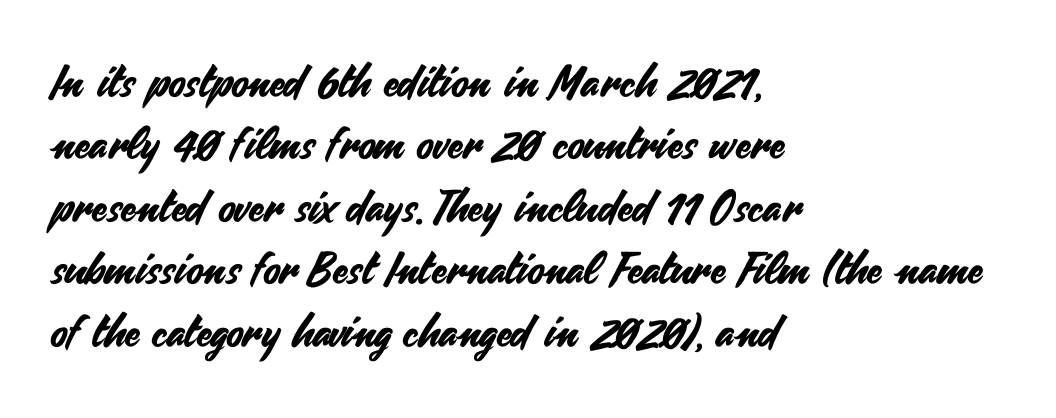
{"serif": "no", "width": "normal", "stroke_contrast": "medium", "x_height": "small", "monospaced": "no", "underline": "no", "align": "left", "line_spacing": "normal", "line_spacing_ratio": 1.42, "letter_spacing": "normal", "letter_spacing_em": 0.0, "glyph_px": 44}
